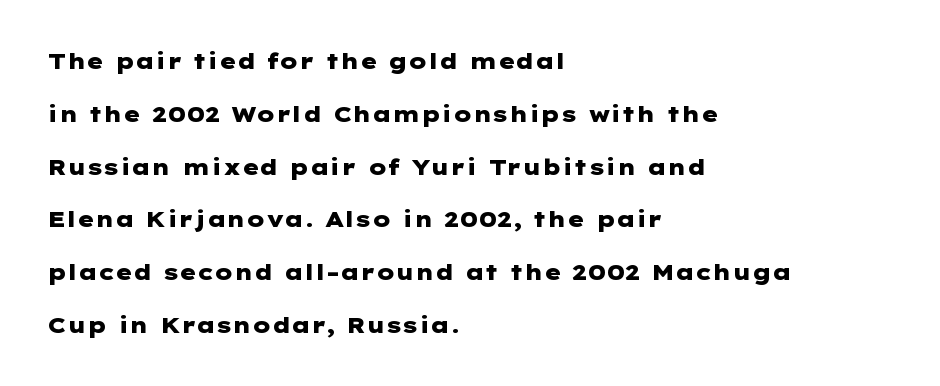
{"italic": "no", "bold": "yes", "underline": "no", "align": "left", "line_spacing": "loose", "line_spacing_ratio": 2.4, "letter_spacing": "normal", "letter_spacing_em": 0.0, "glyph_px": 22}
